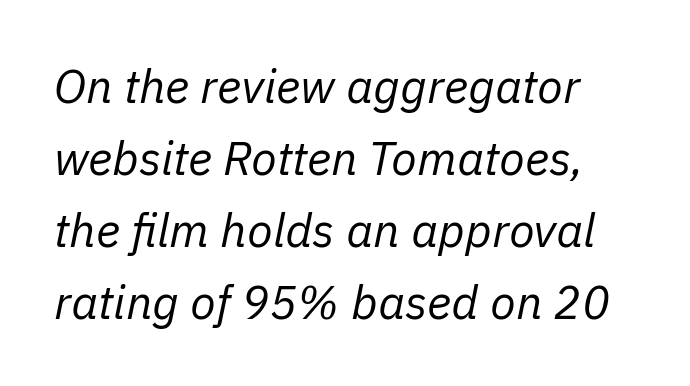
Q: Is the text bold? A: No.
Q: Is the text italic (slanted)? A: Yes, it leans right by about 11 degrees.
Q: Is the text underlined? A: No.
Q: Is the spacing between letters normal or unusually wide? A: Normal.
Q: Is the spacing between lines tight, normal or loose? A: Normal.
Q: Width (condensed, normal, or wide)? A: Normal.
Q: Stroke contrast? A: Low.
Q: x-height? A: Medium.
Q: Monospaced? A: No.
